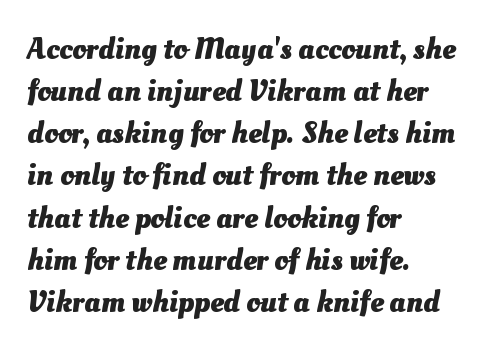
Inter-character spacing is left at the font's built-in metrics. Note the varied advance widths — an 'i' is clearly narrower than an 'm'. Each new line begins a customary step beneath the previous one. Horizontally, the lines are justified to the leading edge only.
